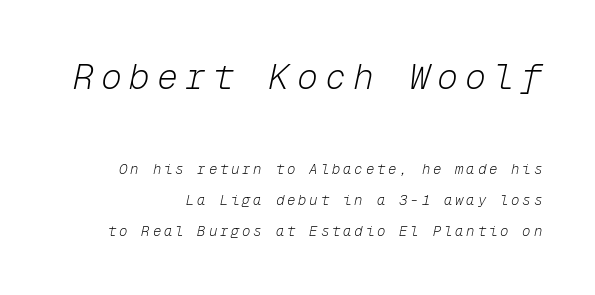
{"italic": "yes", "lean": "right", "slant_degrees": 12, "bold": "no", "weight": "light", "width": "normal", "stroke_contrast": "low", "x_height": "medium", "monospaced": "yes", "underline": "no", "align": "right", "line_spacing": "loose", "line_spacing_ratio": 2.23, "letter_spacing": "wide", "letter_spacing_em": 0.2, "larger_block": "first", "size_ratio": 2.5, "glyph_px": 35}
